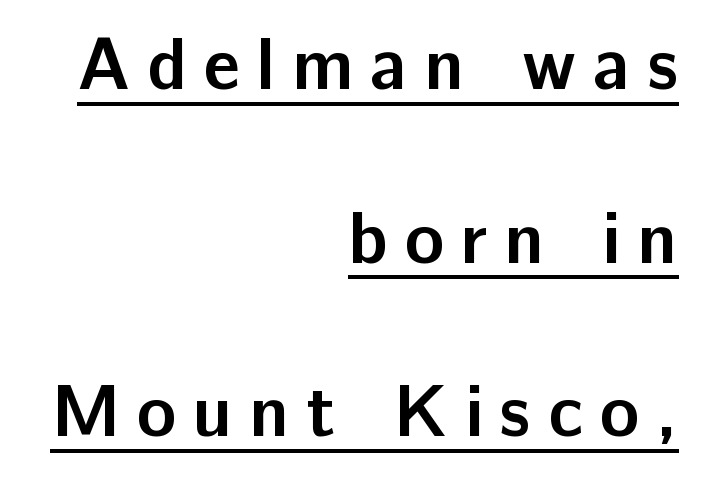
The face used here is rendered with a markedly widened letterfit. A baseline rule has been typeset under these characters. Regarding serifs, this sample does without them. This sample uses an upright cut, with every glyph sitting square on the baseline. The lines in this sample share a right terminus and differ only in where they begin.
